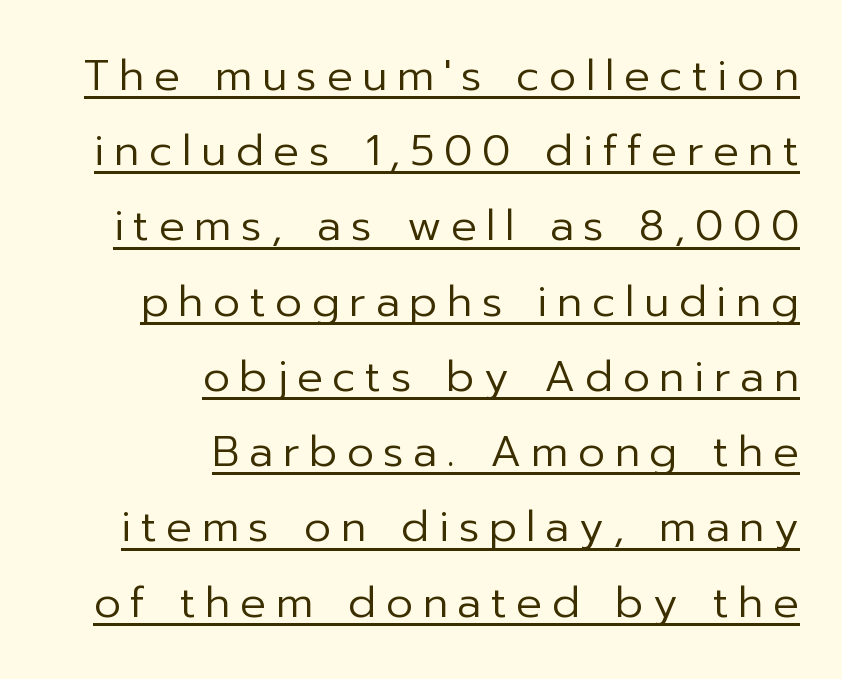
The image shows 43 px regular-weight sans-serif type, upright; set right-aligned, line spacing 1.75x, unusually wide letter spacing (+0.22 em), underlined; low stroke contrast and a medium x-height.
